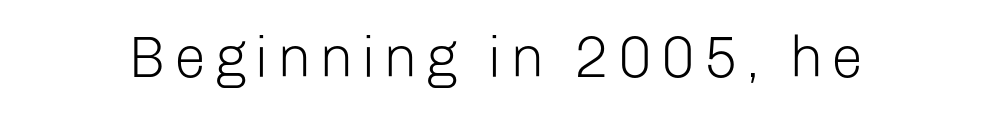
The letters carry no serifs — their stems end cleanly without finishing strokes. Letters have the restrained weight of plain body copy at most. Check the space under the baseline: it is left empty. Looks like regular typesetting: each glyph gets only the width it needs. The specimen reads as upright at a glance.
